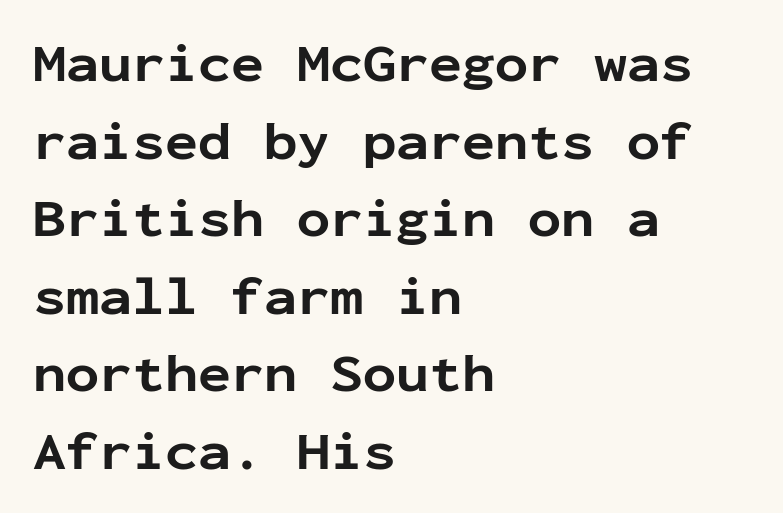
The letters march in equal steps, a hallmark of fixed-pitch type. Is there much room between lines? A standard amount, neither cramped nor airy. In terms of weight, the rendering is a true, heavy bold. Each row of text sits above clean, open space. Vertical strokes here are truly vertical. Where is the straight margin? On the left.
